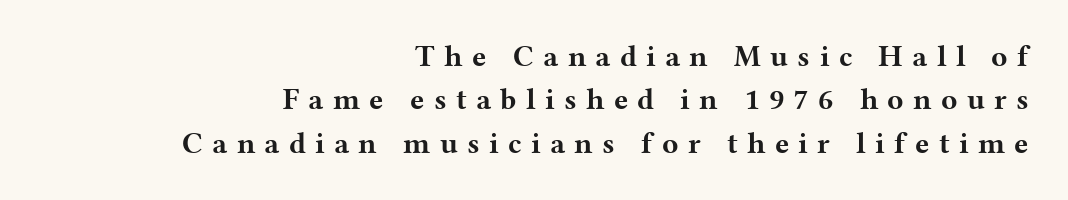
The image shows 30 px bold, wide serif type, upright; set right-aligned, normal line spacing (1.45x), unusually wide letter spacing (+0.31 em), not underlined; medium stroke contrast and a medium x-height.
